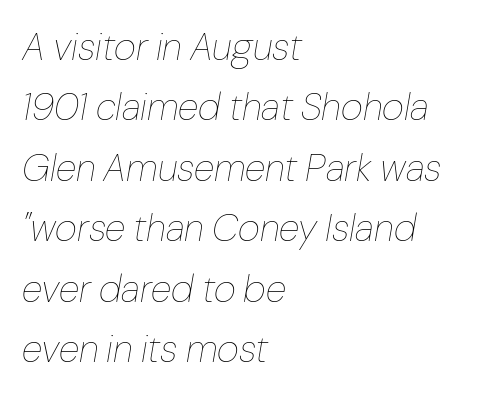
Leftover space on each line is placed entirely after the last word. The lettering tilts uniformly, giving the passage an italic look. Each word holds together tightly as a unit, with standard inter-letter gaps. A typesetter would call this proportional, since set widths differ per character. The letterforms sit at book weight or below. Leading: standard.
